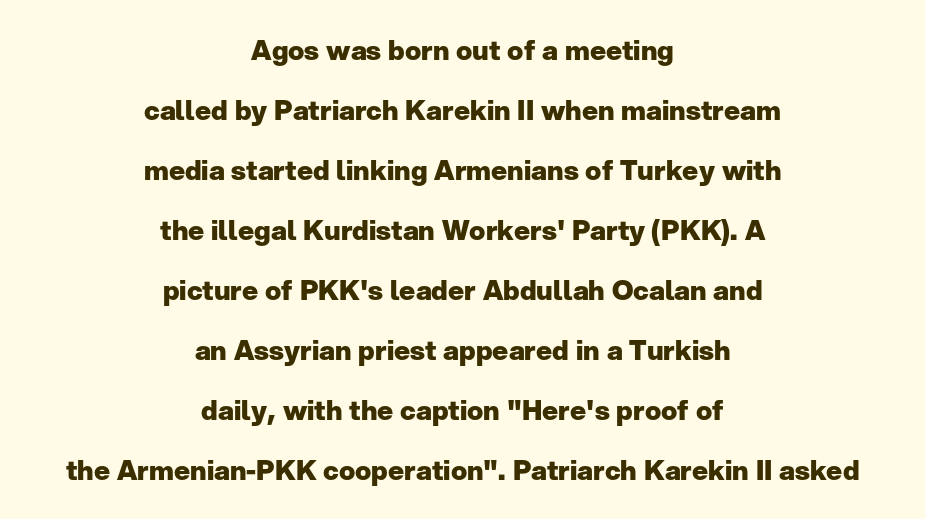
Caption: standard tracking, unaltered. In terms of weight, the rendering is a true, heavy bold. Italic? Not at all — the glyphs are vertical. Loosely led — the rows are spread out. One-word summary of the alignment: center.
